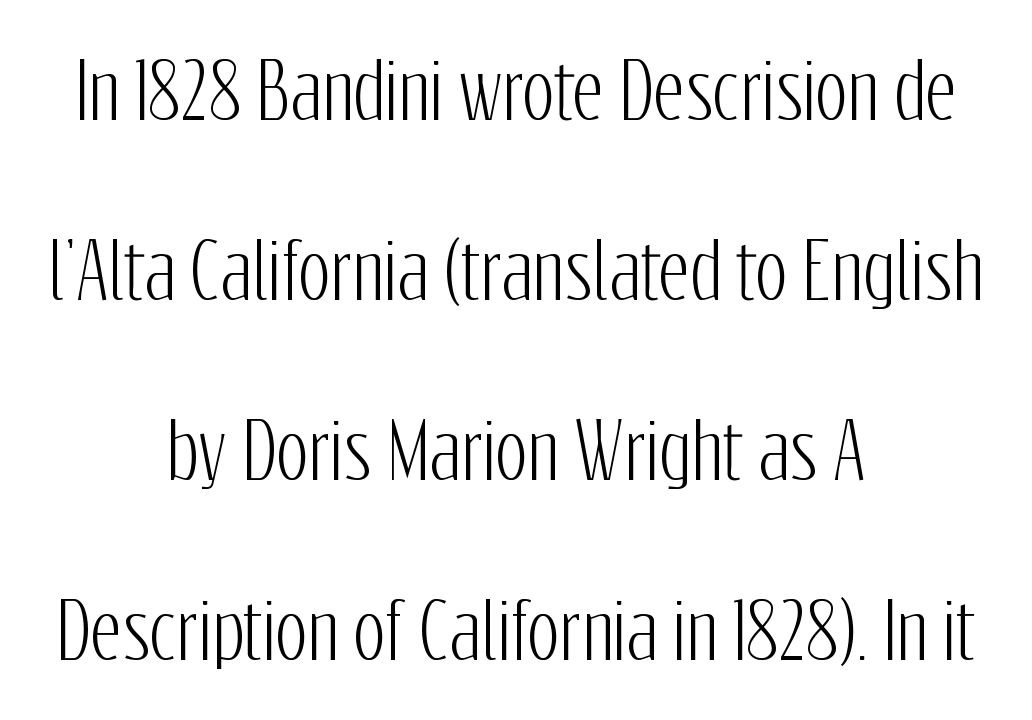
The image shows 76 px condensed sans-serif type, upright; set centered, loose line spacing (2.37x), normal letter spacing, not underlined; low stroke contrast and a medium x-height.
